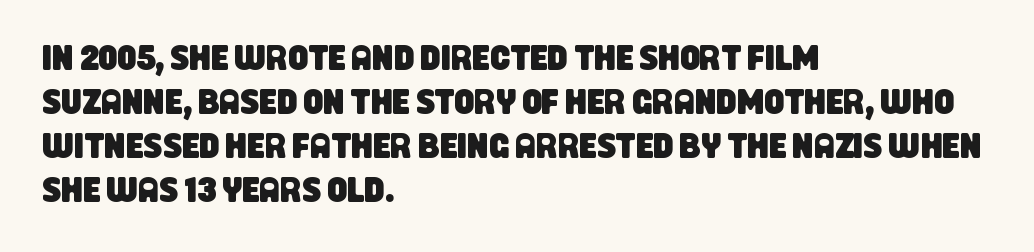
Q: Is the typeface a serif or a sans-serif typeface? A: Sans-serif.
Q: Is the text underlined? A: No.
Q: How is the paragraph aligned? A: Left-aligned.
Q: Is the spacing between letters normal or unusually wide? A: Normal.
Q: Is the spacing between lines tight, normal or loose? A: Normal.
Q: Width (condensed, normal, or wide)? A: Condensed.
Q: Stroke contrast? A: Low.
Q: x-height? A: Large.
Q: Monospaced? A: No.
